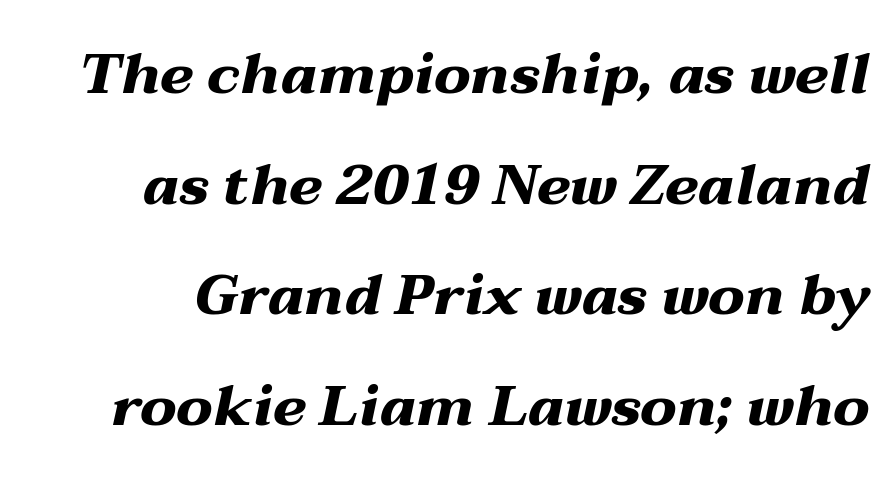
The image shows 57 px heavy, wide type, italic (leaning right); set loose line spacing (1.94x), normal letter spacing, not underlined; medium stroke contrast and a medium x-height.
